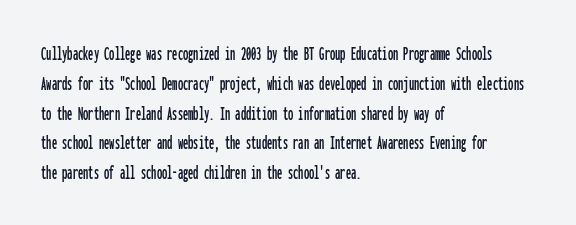
Which margin do the lines hug? The left one — the right edge is uneven. The letters stand upright; this is a roman face. Any mark beneath the type? The region is blank. The space between consecutive lines is moderate. No extra tracking has been applied to these lines.
